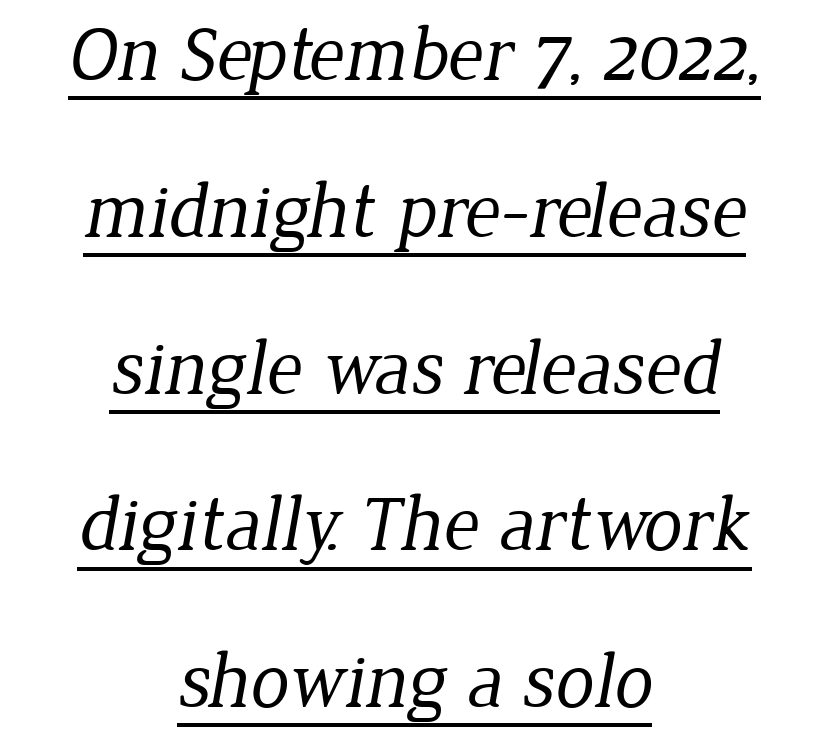
Q: Is the text bold? A: No.
Q: Is the typeface a serif or a sans-serif typeface? A: Serif.
Q: Is the text underlined? A: Yes.
Q: How is the paragraph aligned? A: Centered.
Q: Is the spacing between letters normal or unusually wide? A: Normal.
Q: Is the spacing between lines tight, normal or loose? A: Loose.
Q: Width (condensed, normal, or wide)? A: Normal.
Q: Stroke contrast? A: Low.
Q: x-height? A: Medium.
Q: Monospaced? A: No.
